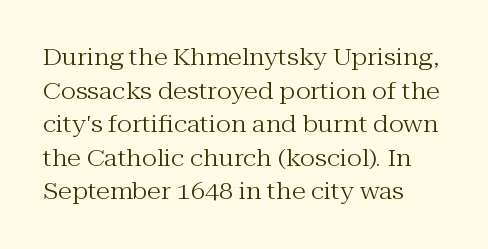
The image shows 23 px text type, upright; set left-aligned, normal line spacing (1.46x), normal letter spacing, not underlined.
